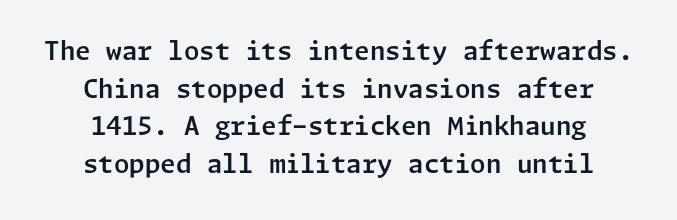
{"italic": "no", "underline": "no", "line_spacing": "normal", "line_spacing_ratio": 1.51, "letter_spacing": "normal", "letter_spacing_em": 0.0, "glyph_px": 25}
